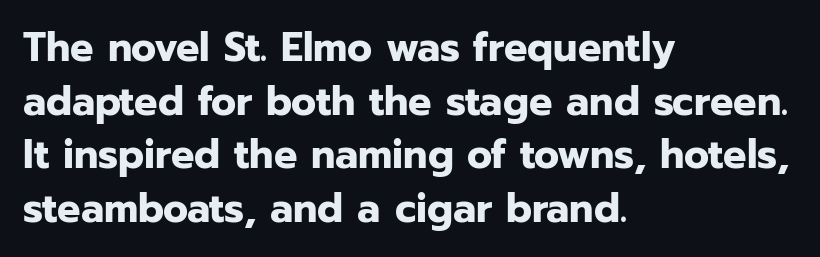
Q: Is the text bold? A: Yes.
Q: Is the text italic (slanted)? A: No, it is upright.
Q: Is the typeface a serif or a sans-serif typeface? A: Sans-serif.
Q: Is the text underlined? A: No.
Q: How is the paragraph aligned? A: Left-aligned.
Q: Is the spacing between letters normal or unusually wide? A: Normal.
Q: Is the spacing between lines tight, normal or loose? A: Normal.
Q: Width (condensed, normal, or wide)? A: Normal.
Q: Stroke contrast? A: Low.
Q: x-height? A: Medium.
Q: Monospaced? A: No.
